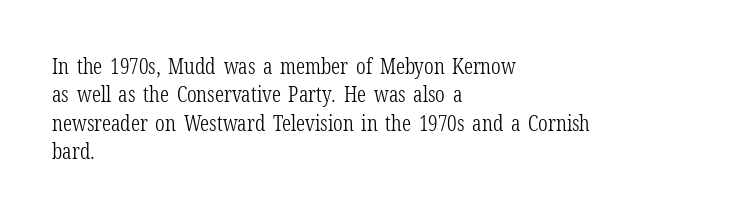
{"italic": "no", "bold": "no", "underline": "no", "align": "left", "line_spacing": "normal", "line_spacing_ratio": 1.29, "letter_spacing": "normal", "letter_spacing_em": 0.0, "glyph_px": 22}
